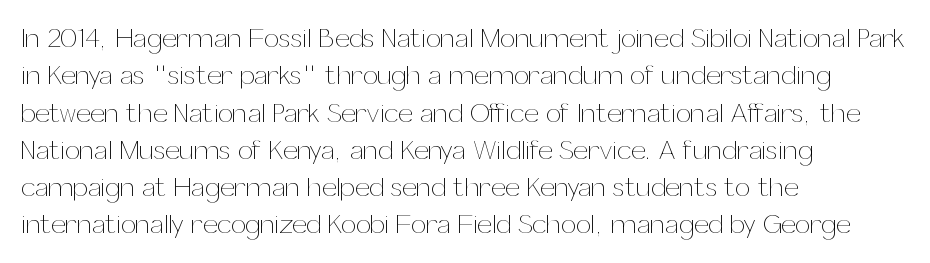
The image shows 27 px text type, upright; set left-aligned, normal line spacing (1.38x), normal letter spacing, not underlined.
